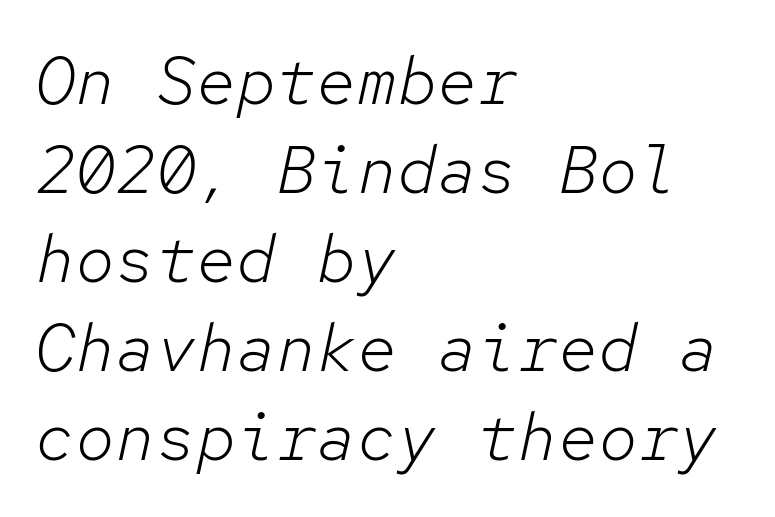
{"italic": "yes", "lean": "right", "slant_degrees": 12, "bold": "no", "weight": "light", "width": "normal", "stroke_contrast": "low", "x_height": "medium", "monospaced": "yes", "underline": "no", "align": "left", "line_spacing": "normal", "line_spacing_ratio": 1.33, "letter_spacing": "normal", "letter_spacing_em": 0.0, "glyph_px": 67}
